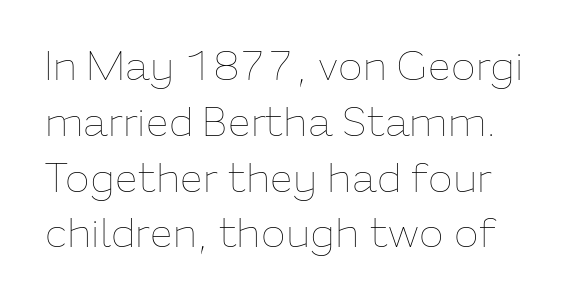
Q: Is the text bold? A: No.
Q: Is the text italic (slanted)? A: No, it is upright.
Q: Is the text underlined? A: No.
Q: Is the spacing between letters normal or unusually wide? A: Normal.
Q: Is the spacing between lines tight, normal or loose? A: Normal.
Q: Width (condensed, normal, or wide)? A: Normal.
Q: Stroke contrast? A: Low.
Q: x-height? A: Medium.
Q: Monospaced? A: No.
